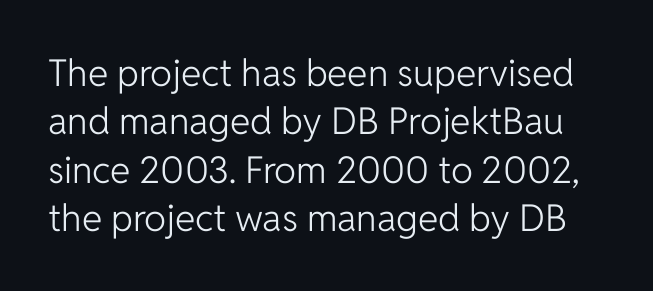
Q: Is the text bold? A: No.
Q: Is the text italic (slanted)? A: No, it is upright.
Q: Is the typeface a serif or a sans-serif typeface? A: Sans-serif.
Q: Is the text underlined? A: No.
Q: Is the spacing between letters normal or unusually wide? A: Normal.
Q: Is the spacing between lines tight, normal or loose? A: Normal.
Q: Width (condensed, normal, or wide)? A: Normal.
Q: Stroke contrast? A: Low.
Q: x-height? A: Medium.
Q: Monospaced? A: No.
